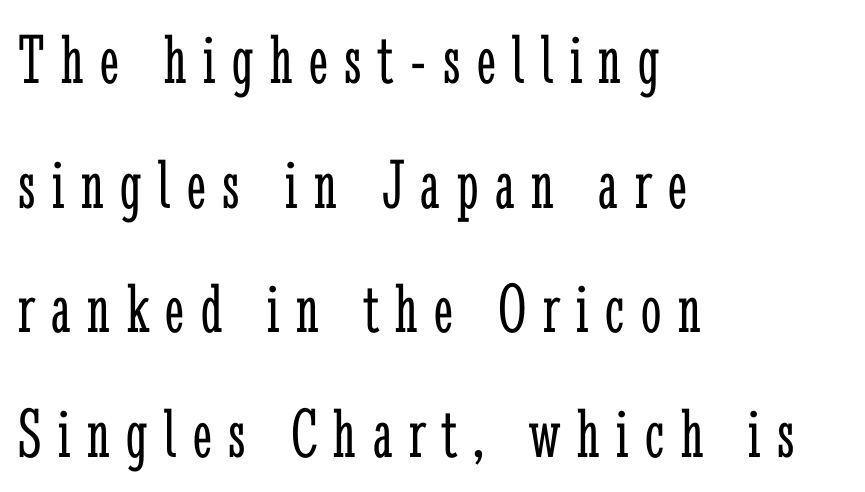
{"serif": "yes", "italic": "no", "bold": "no", "weight": "light", "width": "condensed", "stroke_contrast": "low", "x_height": "medium", "monospaced": "no", "underline": "no", "align": "left", "line_spacing_ratio": 1.73, "letter_spacing": "wide", "letter_spacing_em": 0.23, "glyph_px": 72}
